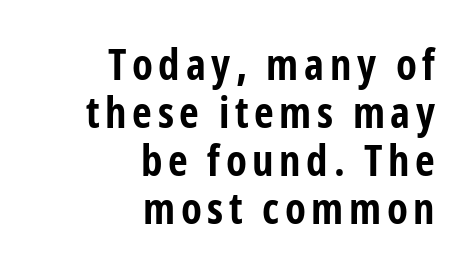
Q: Is the text bold? A: Yes.
Q: Is the text italic (slanted)? A: No, it is upright.
Q: Is the typeface a serif or a sans-serif typeface? A: Sans-serif.
Q: Is the text underlined? A: No.
Q: How is the paragraph aligned? A: Right-aligned.
Q: Is the spacing between lines tight, normal or loose? A: Tight.
Q: Width (condensed, normal, or wide)? A: Condensed.
Q: Stroke contrast? A: Low.
Q: x-height? A: Medium.
Q: Monospaced? A: No.
